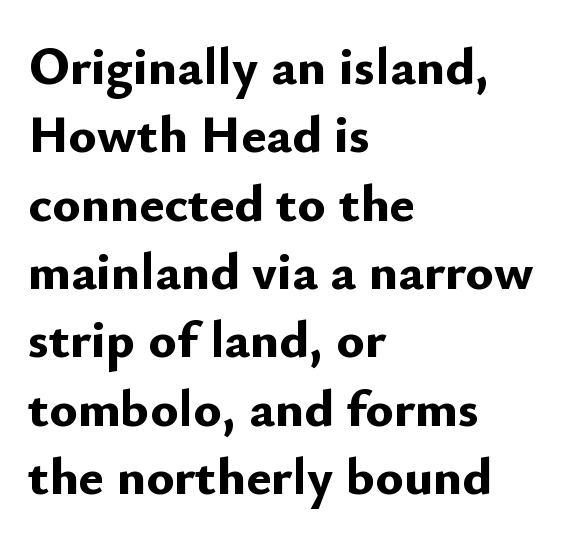
The image shows 53 px bold sans-serif type, upright; set left-aligned, normal line spacing (1.29x), normal letter spacing, not underlined; low stroke contrast and a small x-height.
